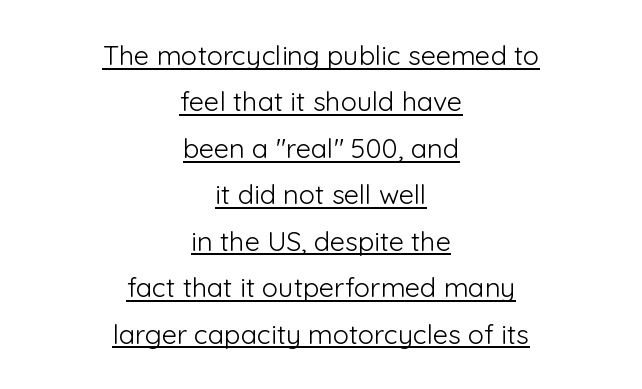
Q: Is the text bold? A: No.
Q: Is the text italic (slanted)? A: No, it is upright.
Q: Is the text underlined? A: Yes.
Q: How is the paragraph aligned? A: Centered.
Q: Is the spacing between letters normal or unusually wide? A: Normal.
